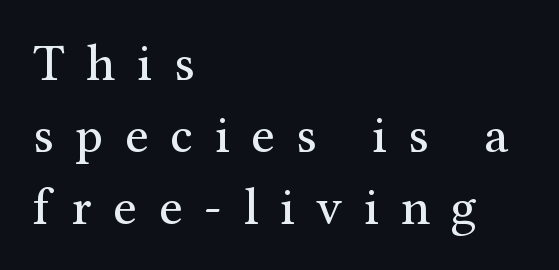
Q: Is the text bold? A: No.
Q: Is the text italic (slanted)? A: No, it is upright.
Q: Is the typeface a serif or a sans-serif typeface? A: Serif.
Q: Is the text underlined? A: No.
Q: How is the paragraph aligned? A: Left-aligned.
Q: Is the spacing between letters normal or unusually wide? A: Unusually wide.
Q: Is the spacing between lines tight, normal or loose? A: Normal.
Q: Width (condensed, normal, or wide)? A: Normal.
Q: Stroke contrast? A: Medium.
Q: x-height? A: Medium.
Q: Monospaced? A: No.
